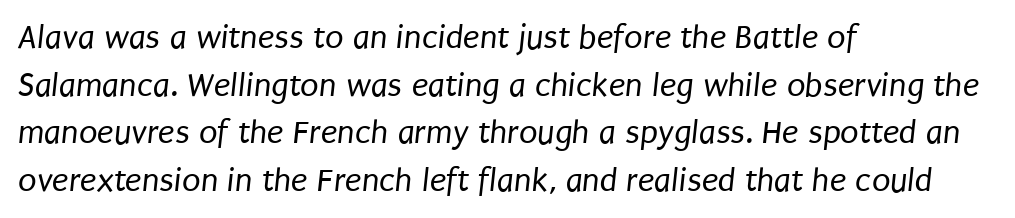
The image shows 34 px regular-weight, condensed sans-serif type; set left-aligned, normal line spacing (1.4x), normal letter spacing, not underlined; low stroke contrast and a large x-height.
